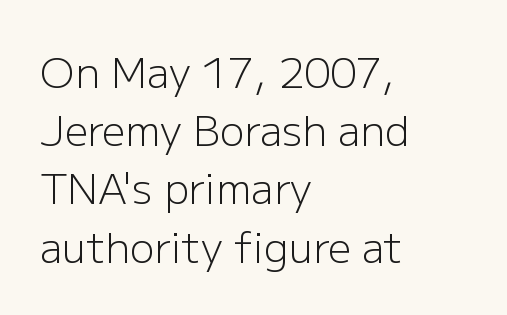
These glyphs show unthickened strokes, regular width or finer. Standard letterfit; no display-style spreading of the glyphs. Is there much room between lines? A standard amount, neither cramped nor airy. Line beginnings align vertically; line endings do not. The passage shown is not underscored anywhere.
